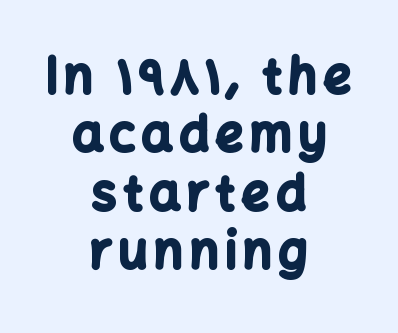
Check where the strokes stop: nothing finishes them off — pure sans. When letters stand straight like this, we call the style roman or upright. The passage shown is typed in a proportional face where columns would drift. Nobody drew a line under any word here. The compositor balanced each line on the midline.
